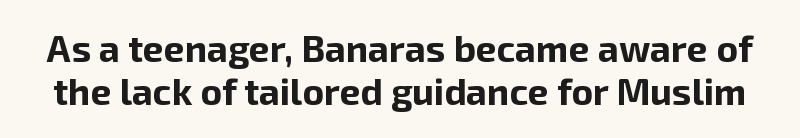
The tracking reads as untouched default to a designer's eye. The rendering uses natural spacing where letterforms have individual widths. This is sans-serif lettering, the kind often seen on screens and signage. Its strokes are broad and dark, the hallmark of bold type.
